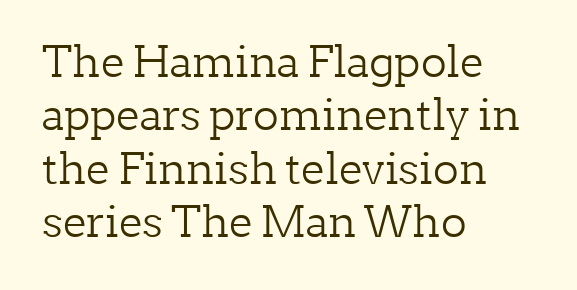
Q: Is the text bold? A: No.
Q: Is the text italic (slanted)? A: No, it is upright.
Q: Is the typeface a serif or a sans-serif typeface? A: Serif.
Q: Is the text underlined? A: No.
Q: How is the paragraph aligned? A: Left-aligned.
Q: Is the spacing between letters normal or unusually wide? A: Normal.
Q: Width (condensed, normal, or wide)? A: Normal.
Q: Stroke contrast? A: Low.
Q: x-height? A: Medium.
Q: Monospaced? A: No.
